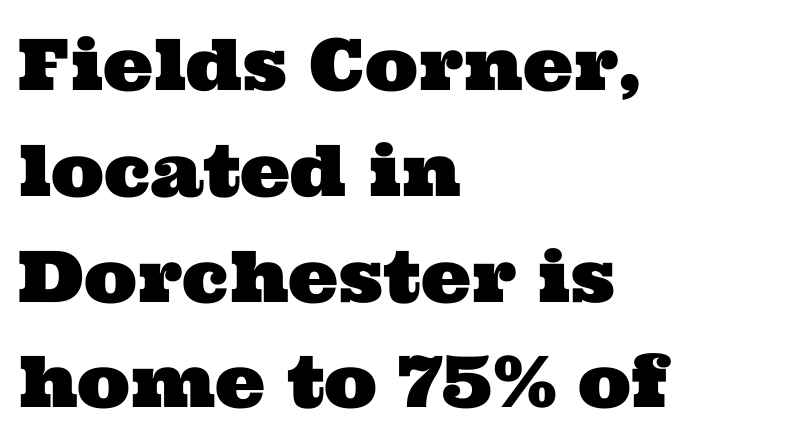
I'd call this a serif setting — the letters wear small feet. Do the characters align in a grid? No, the font is proportional. Clear beneath every line of the passage. Which margin do the lines hug? The left one — the right edge is uneven. Regarding leading, the lines here are spaced in the standard way.
